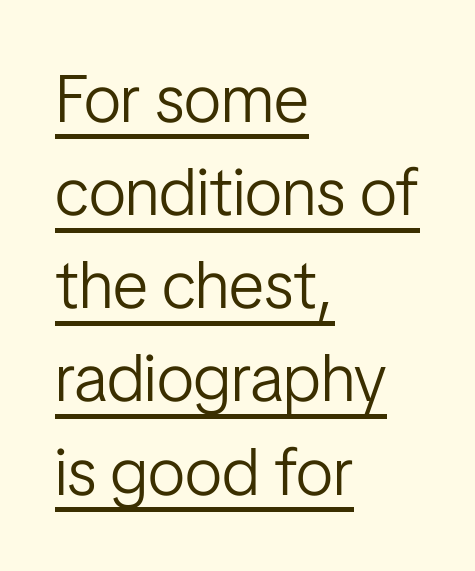
Q: Is the text bold? A: No.
Q: Is the text italic (slanted)? A: No, it is upright.
Q: Is the typeface a serif or a sans-serif typeface? A: Sans-serif.
Q: Is the text underlined? A: Yes.
Q: How is the paragraph aligned? A: Left-aligned.
Q: Is the spacing between letters normal or unusually wide? A: Normal.
Q: Is the spacing between lines tight, normal or loose? A: Normal.
Q: Width (condensed, normal, or wide)? A: Condensed.
Q: Stroke contrast? A: Low.
Q: x-height? A: Medium.
Q: Monospaced? A: No.
